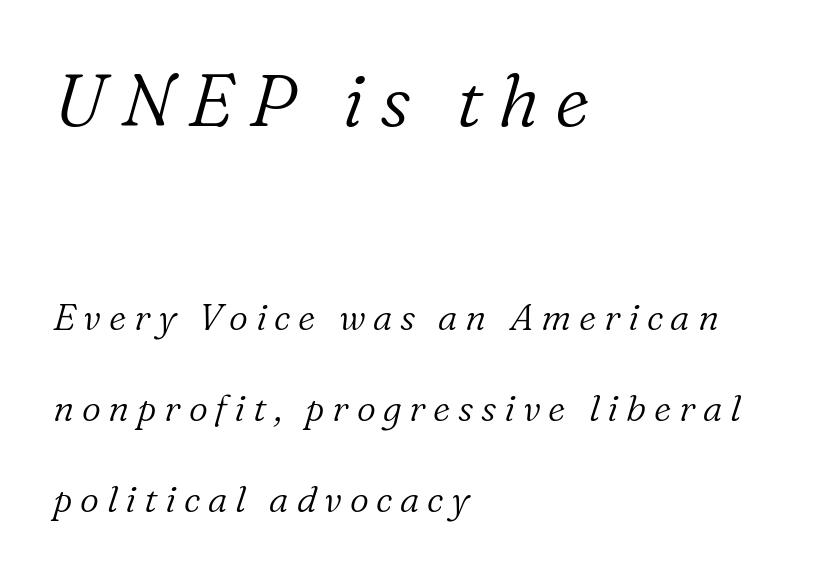
The rendering shows small feet on the letterforms — a serif design. Is there much room between lines? Yes — plenty of vertical air separates them. Which margin do the lines hug? The left one — the right edge is uneven. Quick note: italic.
